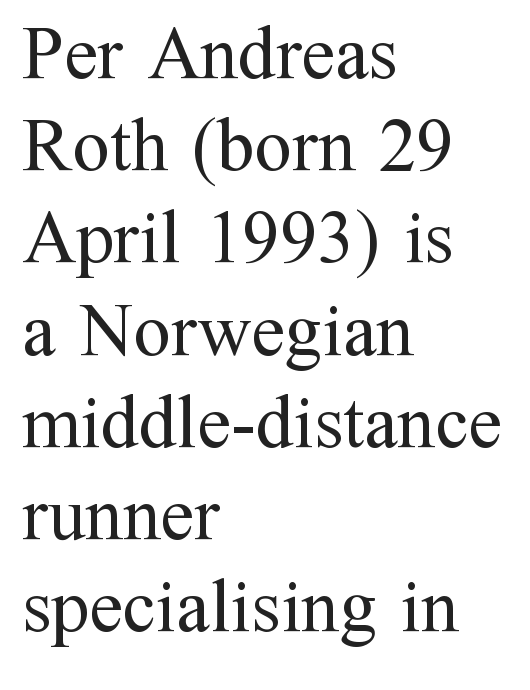
Q: Is the text bold? A: No.
Q: Is the text italic (slanted)? A: No, it is upright.
Q: Is the typeface a serif or a sans-serif typeface? A: Serif.
Q: Is the text underlined? A: No.
Q: How is the paragraph aligned? A: Left-aligned.
Q: Is the spacing between letters normal or unusually wide? A: Normal.
Q: Width (condensed, normal, or wide)? A: Normal.
Q: Stroke contrast? A: Medium.
Q: x-height? A: Medium.
Q: Monospaced? A: No.
